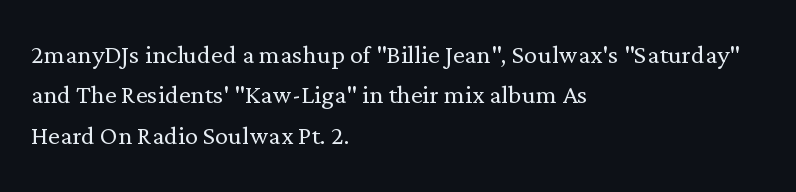
Are there feet on the stems? There are — it's a serif. Between one letter and the next there's only the usual sliver of space. Designer's note — italics off, roman on. Quick note: underline off. Stems here are at most as thick as an everyday book face.
